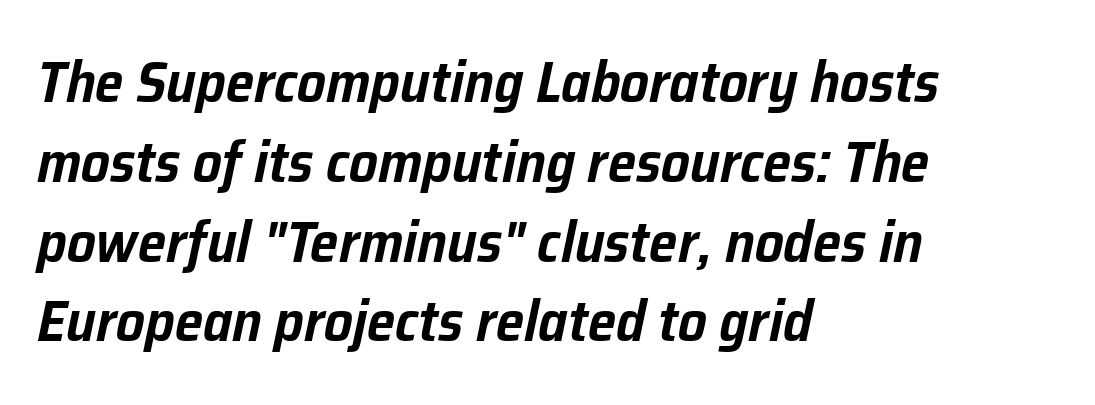
Q: Is the text italic (slanted)? A: Yes, it leans right by about 12 degrees.
Q: Is the text underlined? A: No.
Q: How is the paragraph aligned? A: Left-aligned.
Q: Is the spacing between letters normal or unusually wide? A: Normal.
Q: Is the spacing between lines tight, normal or loose? A: Normal.
Q: Width (condensed, normal, or wide)? A: Normal.
Q: Stroke contrast? A: Low.
Q: x-height? A: Medium.
Q: Monospaced? A: No.
